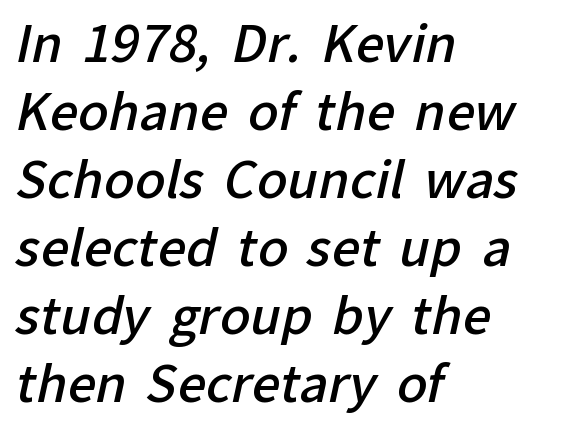
Q: Is the text bold? A: Semi-bold.
Q: Is the typeface a serif or a sans-serif typeface? A: Sans-serif.
Q: Is the text underlined? A: No.
Q: How is the paragraph aligned? A: Left-aligned.
Q: Is the spacing between letters normal or unusually wide? A: Normal.
Q: Is the spacing between lines tight, normal or loose? A: Normal.
Q: Width (condensed, normal, or wide)? A: Normal.
Q: Stroke contrast? A: Low.
Q: x-height? A: Medium.
Q: Monospaced? A: No.
